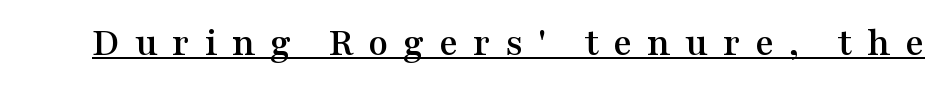
Q: Is the text italic (slanted)? A: No, it is upright.
Q: Is the typeface a serif or a sans-serif typeface? A: Serif.
Q: Is the text underlined? A: Yes.
Q: Is the spacing between letters normal or unusually wide? A: Unusually wide.
Q: Width (condensed, normal, or wide)? A: Wide.
Q: Stroke contrast? A: Medium.
Q: x-height? A: Medium.
Q: Monospaced? A: No.
